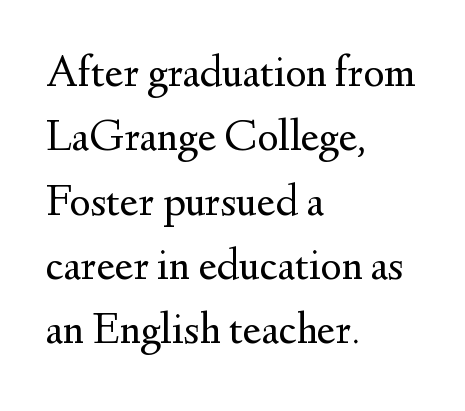
Q: Is the text bold? A: No.
Q: Is the text italic (slanted)? A: No, it is upright.
Q: Is the typeface a serif or a sans-serif typeface? A: Serif.
Q: Is the text underlined? A: No.
Q: How is the paragraph aligned? A: Left-aligned.
Q: Is the spacing between letters normal or unusually wide? A: Normal.
Q: Is the spacing between lines tight, normal or loose? A: Normal.
Q: Width (condensed, normal, or wide)? A: Normal.
Q: Stroke contrast? A: Medium.
Q: x-height? A: Small.
Q: Monospaced? A: No.
